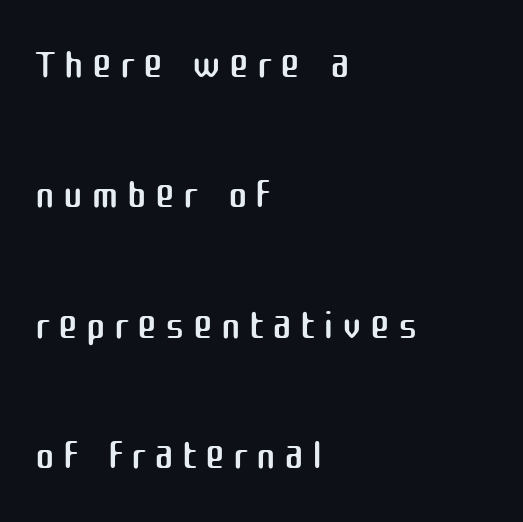
{"serif": "no", "italic": "no", "bold": "no", "weight": "regular", "width": "normal", "stroke_contrast": "medium", "x_height": "medium", "monospaced": "no", "underline": "no", "align": "left", "line_spacing": "loose", "line_spacing_ratio": 2.21, "glyph_px": 59}
